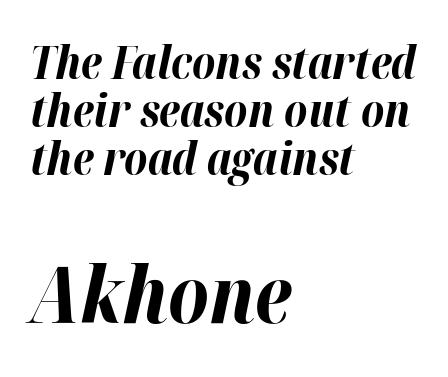
In terms of posture, this sample is oblique. Compared with typical paragraphs, the rows here are closer together. Is this a fixed-width face? No — the glyphs have proportional, varying widths. Typeset ragged right — the left edge is the straight one. Observe the ordinary spacing: letters are neighbours, not strangers. The area under the type is left untouched.
